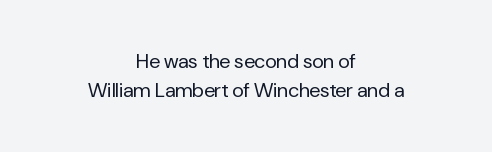
Q: Is the text bold? A: No.
Q: Is the text italic (slanted)? A: No, it is upright.
Q: Is the text underlined? A: No.
Q: How is the paragraph aligned? A: Centered.
Q: Is the spacing between letters normal or unusually wide? A: Normal.
Q: Is the spacing between lines tight, normal or loose? A: Normal.
